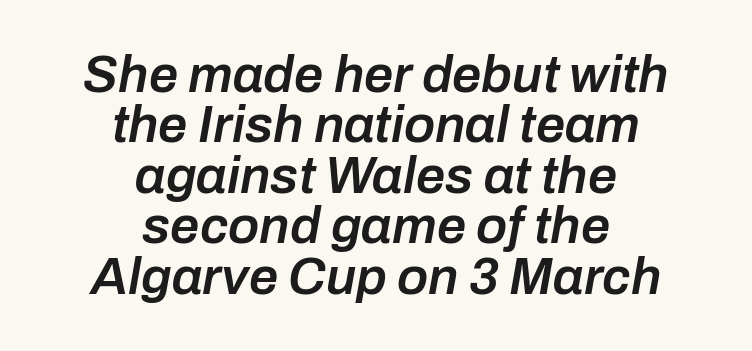
The image shows 52 px semibold type, italic (leaning right); set centered, tight line spacing (0.97x), normal letter spacing, not underlined; low stroke contrast and a medium x-height.
